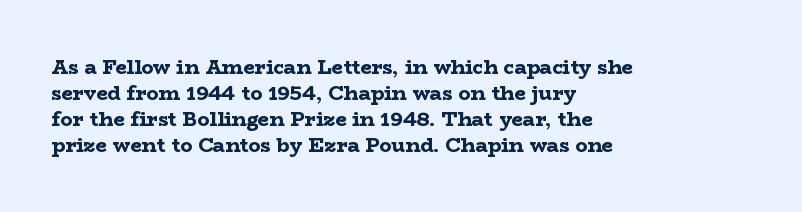
The lettering holds an erect, upright posture throughout. The text block is weighted toward the left margin, trailing off unevenly rightward. The strokes are fattened all the way to bold. Bare-footed words on every line.
